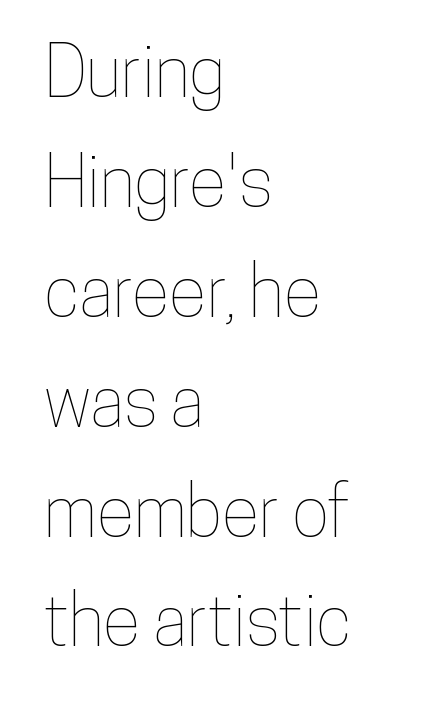
Q: Is the text italic (slanted)? A: No, it is upright.
Q: Is the text underlined? A: No.
Q: How is the paragraph aligned? A: Left-aligned.
Q: Is the spacing between letters normal or unusually wide? A: Normal.
Q: Is the spacing between lines tight, normal or loose? A: Normal.
Q: Width (condensed, normal, or wide)? A: Condensed.
Q: Stroke contrast? A: Low.
Q: x-height? A: Medium.
Q: Monospaced? A: No.
